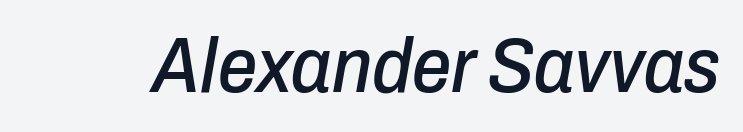
Q: Is the text italic (slanted)? A: Yes, it leans right by about 10 degrees.
Q: Is the text underlined? A: No.
Q: Is the spacing between letters normal or unusually wide? A: Normal.
Q: Width (condensed, normal, or wide)? A: Condensed.
Q: Stroke contrast? A: Low.
Q: x-height? A: Medium.
Q: Monospaced? A: No.
